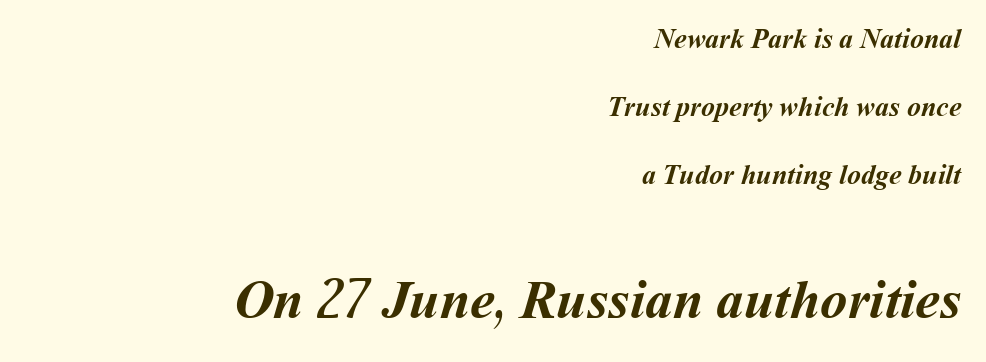
Q: Is the text bold? A: Yes.
Q: Is the text underlined? A: No.
Q: How is the paragraph aligned? A: Right-aligned.
Q: Is the spacing between letters normal or unusually wide? A: Normal.
Q: Is the spacing between lines tight, normal or loose? A: Loose.
Q: Which block of text is set in a larger size, the first (top) or the second (bottom)? A: The second (bottom) one.
Q: Width (condensed, normal, or wide)? A: Normal.
Q: Stroke contrast? A: Medium.
Q: x-height? A: Medium.
Q: Monospaced? A: No.
